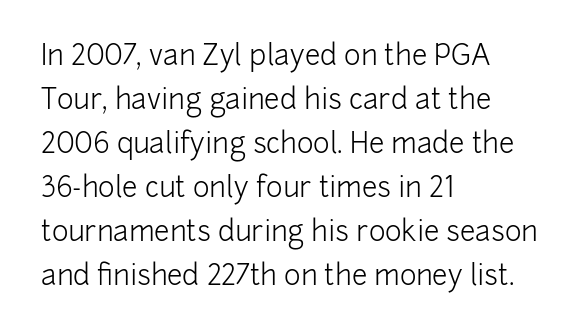
The weight tops out at a normal text grade. Unmarked baselines from the first word to the last. This sample uses an upright cut, with every glyph sitting square on the baseline. Notice how the passage keeps a crisp vertical edge on the left only. Horizontal bands of white between lines are of average thickness. Between one letter and the next there's only the usual sliver of space.
